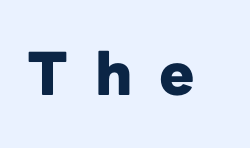
Q: Is the text bold? A: Yes.
Q: Is the text italic (slanted)? A: No, it is upright.
Q: Is the typeface a serif or a sans-serif typeface? A: Sans-serif.
Q: Is the text underlined? A: No.
Q: Is the spacing between letters normal or unusually wide? A: Unusually wide.
Q: Width (condensed, normal, or wide)? A: Normal.
Q: Stroke contrast? A: Low.
Q: x-height? A: Medium.
Q: Monospaced? A: No.
